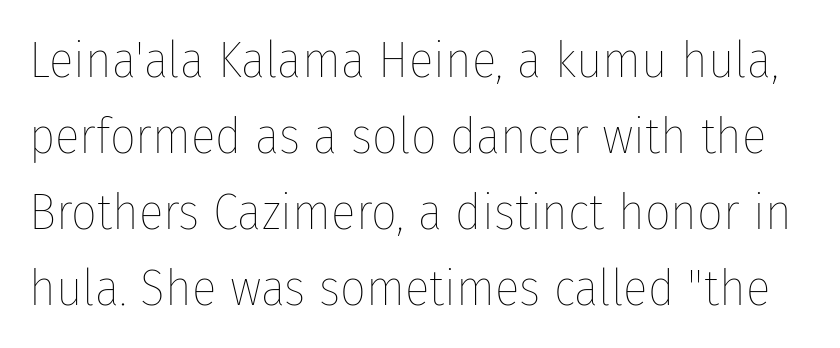
The image shows 51 px thin, condensed type, upright; set normal line spacing (1.49x), normal letter spacing, not underlined; low stroke contrast and a medium x-height.
